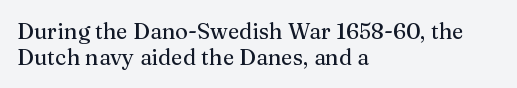
Q: Is the text italic (slanted)? A: No, it is upright.
Q: Is the text underlined? A: No.
Q: How is the paragraph aligned? A: Left-aligned.
Q: Is the spacing between letters normal or unusually wide? A: Normal.
